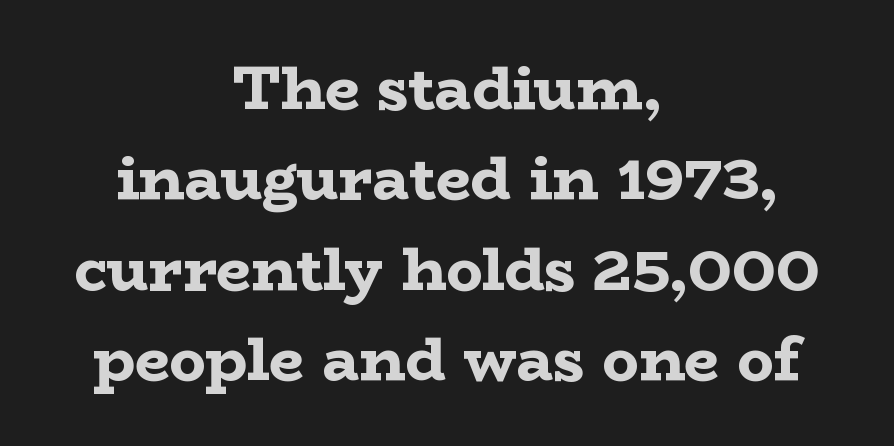
Q: Is the text bold? A: Yes.
Q: Is the text italic (slanted)? A: No, it is upright.
Q: Is the typeface a serif or a sans-serif typeface? A: Serif.
Q: Is the text underlined? A: No.
Q: How is the paragraph aligned? A: Centered.
Q: Is the spacing between letters normal or unusually wide? A: Normal.
Q: Is the spacing between lines tight, normal or loose? A: Normal.
Q: Width (condensed, normal, or wide)? A: Wide.
Q: Stroke contrast? A: Low.
Q: x-height? A: Medium.
Q: Monospaced? A: No.
